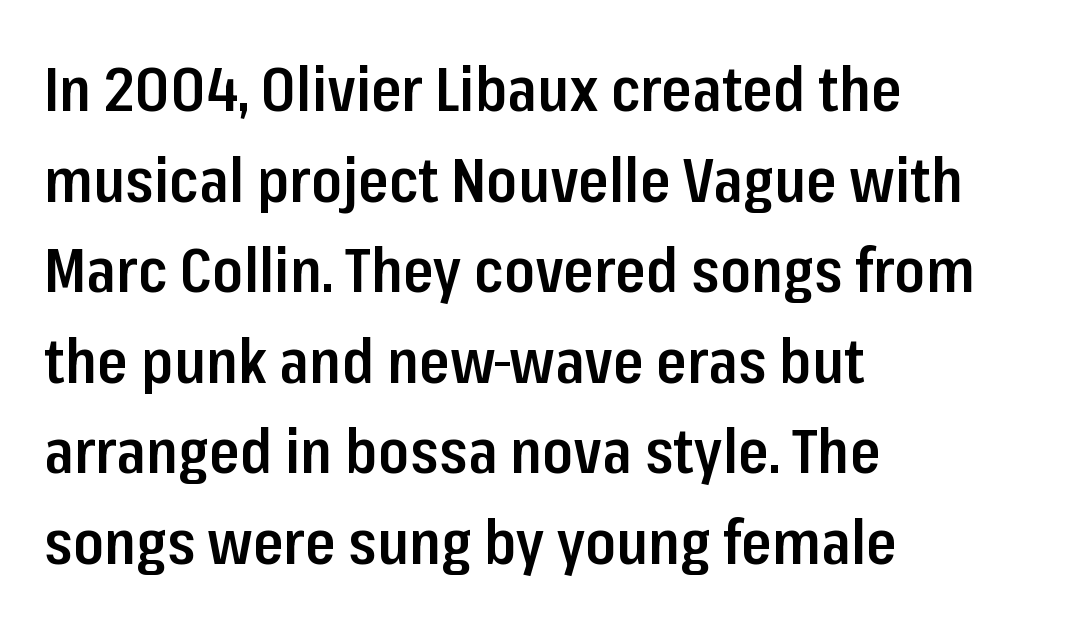
A typesetter would call this proportional, since set widths differ per character. The face used here is a sans, in the tradition of grotesques and geometrics. The line-height multiplier appears to be the usual default. The rendering anchors every line to the left-hand side. The font's upright variant was chosen for this text.
